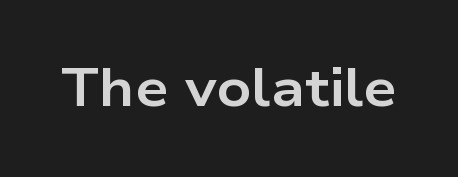
How are the letters spaced? Ordinarily, with no added tracking. Does the weight exceed regular? Yes, all the way to bold. Observe the absence of serifs on each vertical stroke in this sample. This is roman type, the default non-slanted kind.
